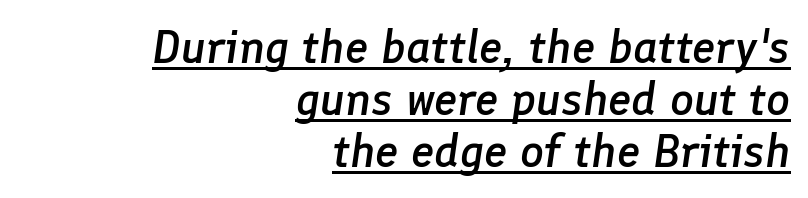
Q: Is the text bold? A: Semi-bold.
Q: Is the text italic (slanted)? A: Yes, it leans right by about 8 degrees.
Q: Is the text underlined? A: Yes.
Q: How is the paragraph aligned? A: Right-aligned.
Q: Is the spacing between letters normal or unusually wide? A: Normal.
Q: Is the spacing between lines tight, normal or loose? A: Tight.
Q: Width (condensed, normal, or wide)? A: Normal.
Q: Stroke contrast? A: Low.
Q: x-height? A: Medium.
Q: Monospaced? A: No.
